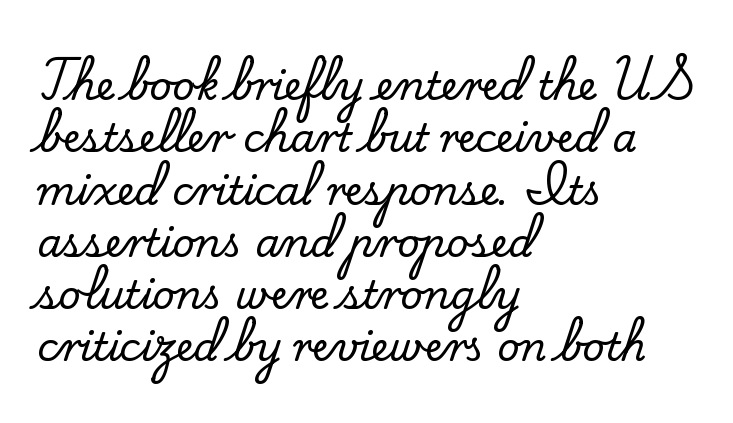
Q: Is the text italic (slanted)? A: Yes.
Q: Is the typeface a serif or a sans-serif typeface? A: Serif.
Q: Is the text underlined? A: No.
Q: How is the paragraph aligned? A: Left-aligned.
Q: Is the spacing between letters normal or unusually wide? A: Normal.
Q: Is the spacing between lines tight, normal or loose? A: Normal.
Q: Width (condensed, normal, or wide)? A: Normal.
Q: Stroke contrast? A: Low.
Q: x-height? A: Small.
Q: Monospaced? A: No.
